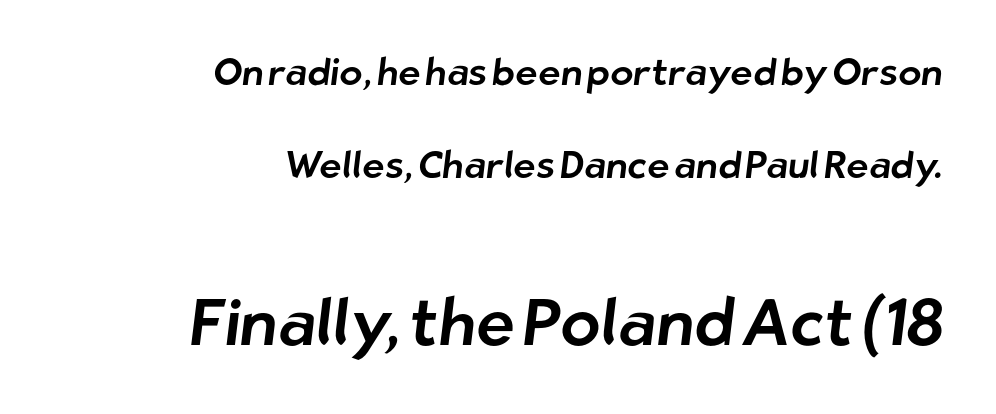
Here the designer chose a conventional face with non-uniform glyph widths. A student would notice the bottom passage is typeset larger than what precedes it. The strip under each line holds only bare page. Note: no serifs on the glyphs.
